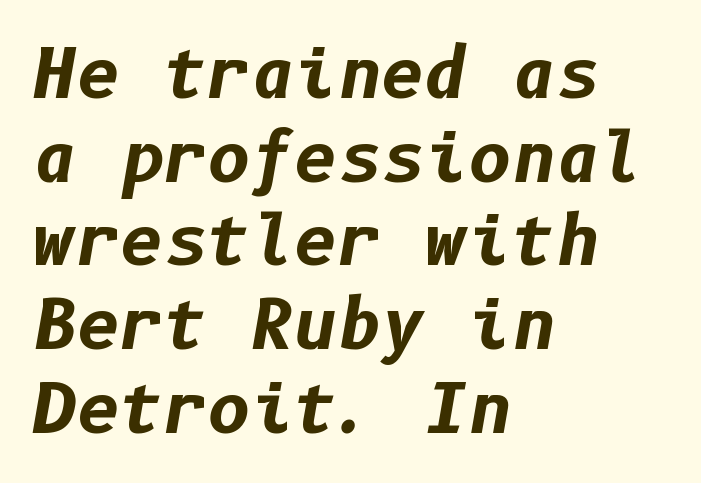
{"italic": "yes", "lean": "right", "slant_degrees": 10, "bold": "yes", "weight": "bold", "width": "normal", "stroke_contrast": "low", "x_height": "medium", "underline": "no", "align": "left", "line_spacing": "normal", "line_spacing_ratio": 1.25, "letter_spacing": "normal", "letter_spacing_em": 0.0, "glyph_px": 67}
